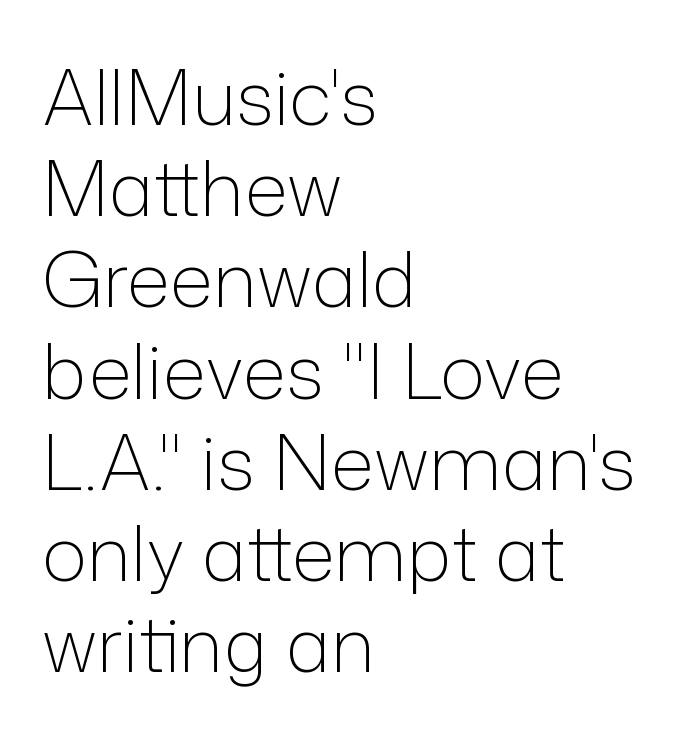
{"serif": "no", "italic": "no", "bold": "no", "weight": "light", "width": "normal", "stroke_contrast": "low", "x_height": "medium", "monospaced": "no", "underline": "no", "align": "left", "line_spacing_ratio": 1.2, "letter_spacing": "normal", "letter_spacing_em": 0.0, "glyph_px": 76}
